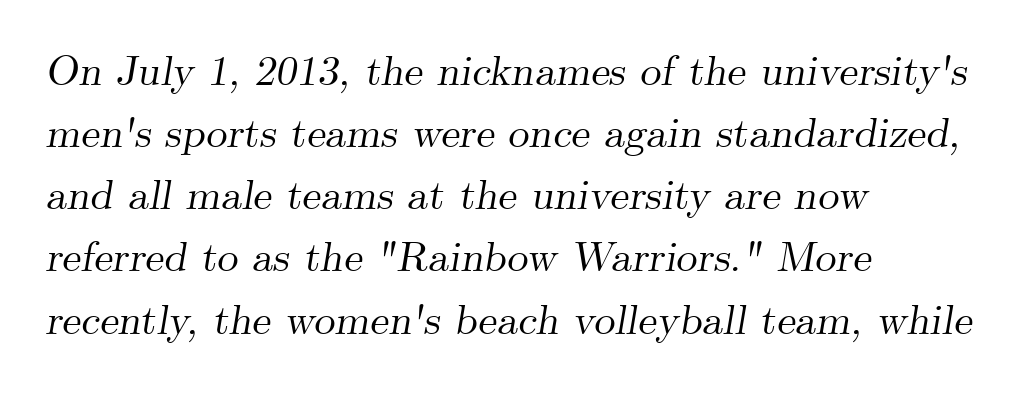
The words here are not underlined. Style check: oblique. Compared with a centered layout, this one pins lines to the left instead. Each letter's strokes conclude with small projecting serifs. Summary of vertical rhythm: regular, with standard interline spacing. Note the varied advance widths — an 'i' is clearly narrower than an 'm'.
